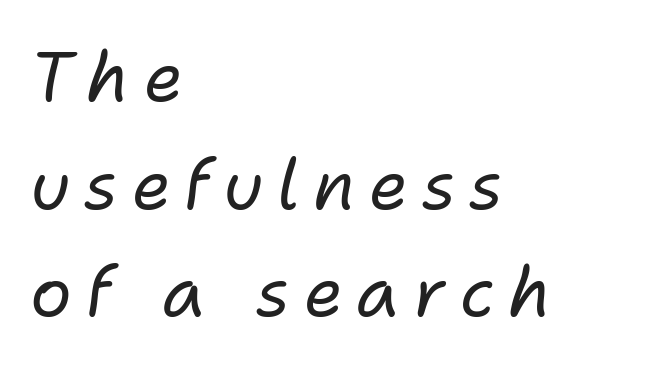
Q: Is the text bold? A: No.
Q: Is the text italic (slanted)? A: Yes, it leans right by about 11 degrees.
Q: Is the text underlined? A: No.
Q: How is the paragraph aligned? A: Left-aligned.
Q: Is the spacing between letters normal or unusually wide? A: Unusually wide.
Q: Is the spacing between lines tight, normal or loose? A: Normal.
Q: Width (condensed, normal, or wide)? A: Normal.
Q: Stroke contrast? A: Low.
Q: x-height? A: Medium.
Q: Monospaced? A: No.
